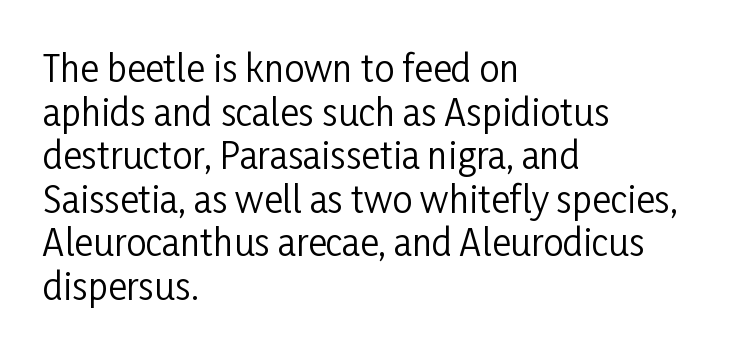
Q: Is the text bold? A: No.
Q: Is the text italic (slanted)? A: No, it is upright.
Q: Is the typeface a serif or a sans-serif typeface? A: Sans-serif.
Q: Is the text underlined? A: No.
Q: How is the paragraph aligned? A: Left-aligned.
Q: Is the spacing between letters normal or unusually wide? A: Normal.
Q: Width (condensed, normal, or wide)? A: Condensed.
Q: Stroke contrast? A: Low.
Q: x-height? A: Medium.
Q: Monospaced? A: No.
